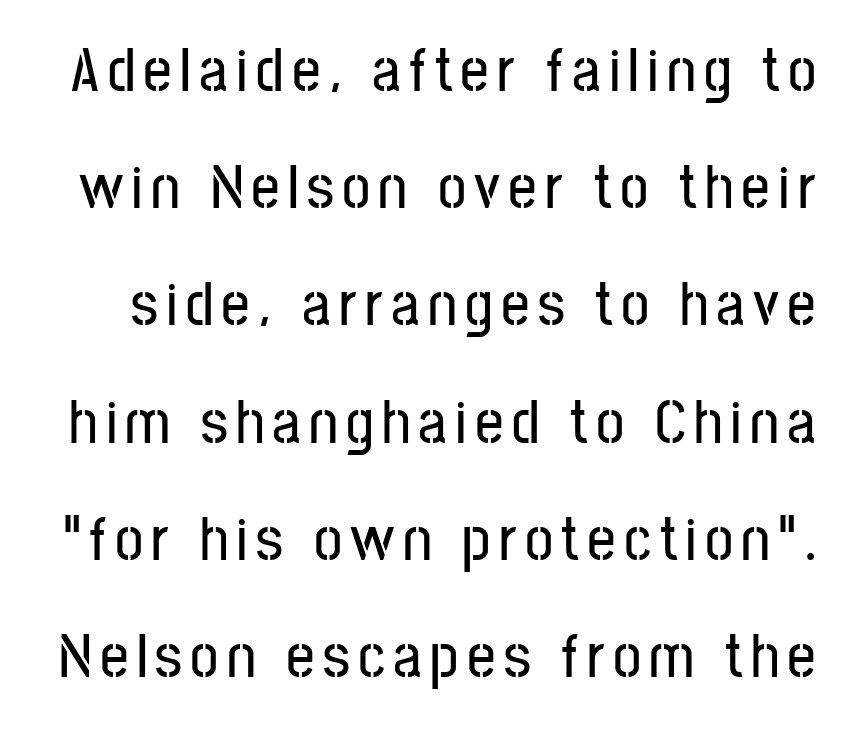
The image shows 63 px condensed sans-serif type, upright; set line spacing 1.86x, not underlined; low stroke contrast and a medium x-height.
